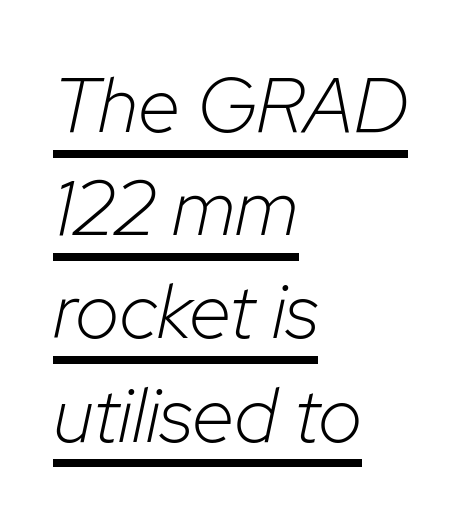
The specimen includes a rule beneath the text block's lines. Line spacing here is normal. Stems here are at most as thick as an everyday book face. Each line starts at the same left margin while the right side varies. Standard letterfit; no display-style spreading of the glyphs.
